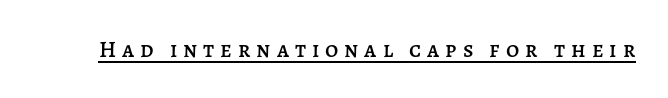
The image shows 23 px text type, upright; set unusually wide letter spacing (+0.26 em), underlined.
